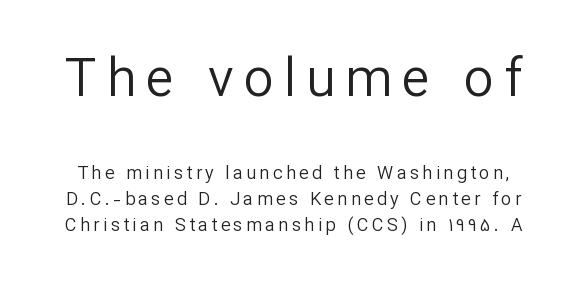
Counters stay open thanks to moderate or lighter strokes. Baseline-to-baseline distance is the conventional proportion of letter height. Block one is the big one; block two sits smaller underneath. Descender tails drop into unmarked territory.
